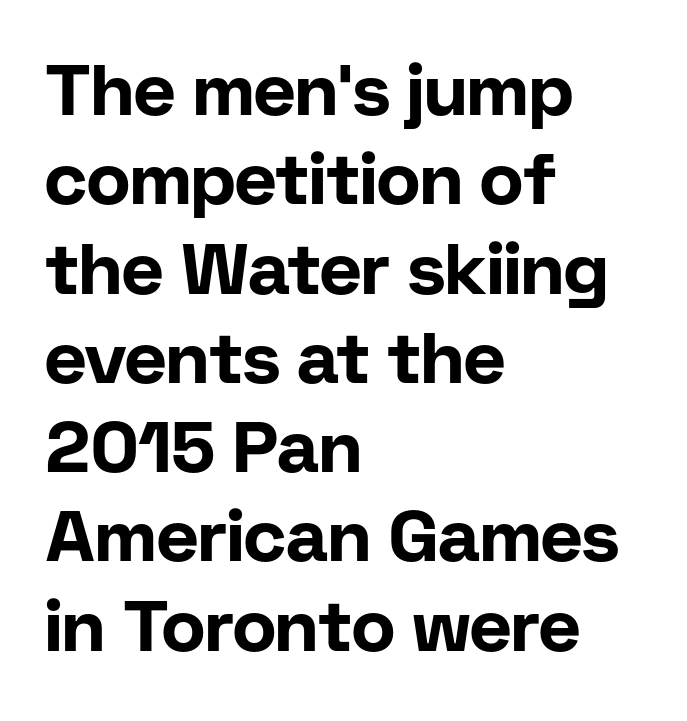
{"serif": "no", "italic": "no", "bold": "yes", "weight": "bold", "width": "normal", "stroke_contrast": "low", "x_height": "medium", "monospaced": "no", "underline": "no", "align": "left", "line_spacing_ratio": 1.24, "letter_spacing": "normal", "letter_spacing_em": 0.0, "glyph_px": 72}
